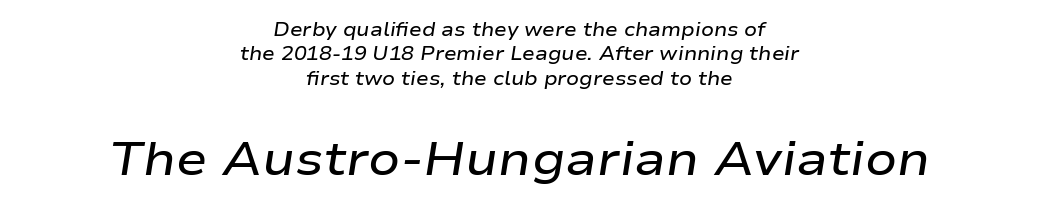
{"italic": "yes", "lean": "right", "slant_degrees": 9, "bold": "semi", "weight": "semibold", "width": "wide", "stroke_contrast": "low", "x_height": "medium", "monospaced": "no", "underline": "no", "align": "center", "line_spacing": "normal", "line_spacing_ratio": 1.28, "letter_spacing": "normal", "letter_spacing_em": 0.0, "larger_block": "second", "size_ratio": 2.47, "glyph_px": 47}
